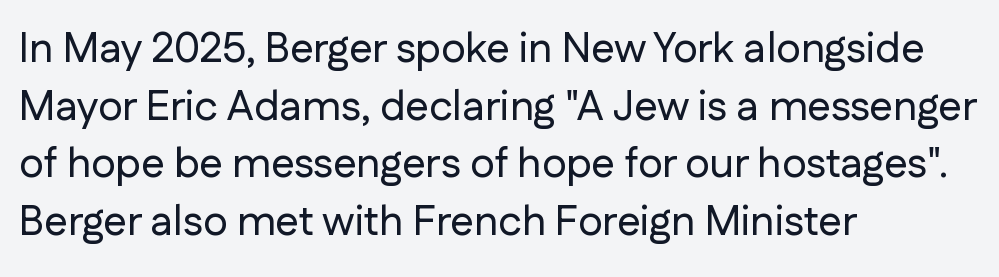
Q: Is the text italic (slanted)? A: No, it is upright.
Q: Is the typeface a serif or a sans-serif typeface? A: Sans-serif.
Q: Is the text underlined? A: No.
Q: How is the paragraph aligned? A: Left-aligned.
Q: Is the spacing between letters normal or unusually wide? A: Normal.
Q: Is the spacing between lines tight, normal or loose? A: Normal.
Q: Width (condensed, normal, or wide)? A: Normal.
Q: Stroke contrast? A: Low.
Q: x-height? A: Medium.
Q: Monospaced? A: No.
